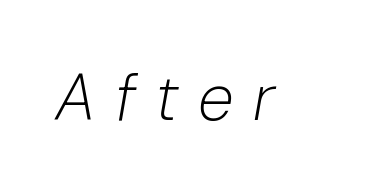
The image shows 65 px light type, italic (leaning right); set unusually wide letter spacing (+0.3 em), not underlined; low stroke contrast and a medium x-height.
